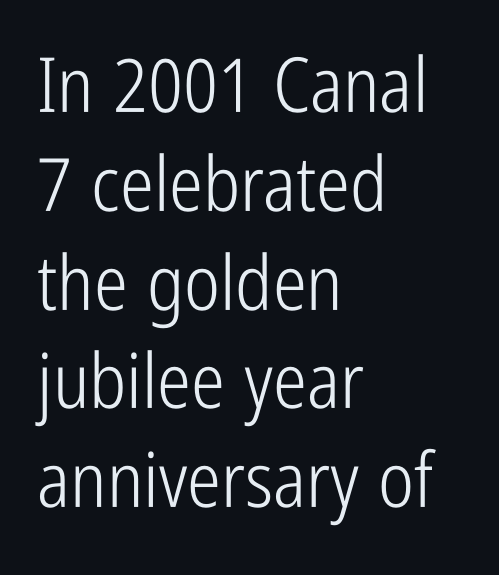
{"serif": "no", "italic": "no", "bold": "no", "weight": "light", "width": "condensed", "stroke_contrast": "low", "x_height": "medium", "monospaced": "no", "underline": "no", "align": "left", "line_spacing": "normal", "line_spacing_ratio": 1.3, "letter_spacing": "normal", "letter_spacing_em": 0.0, "glyph_px": 76}
